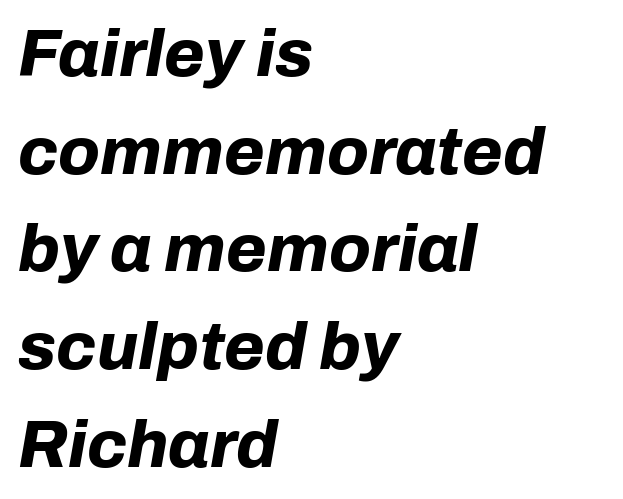
Q: Is the text bold? A: Yes.
Q: Is the text italic (slanted)? A: Yes, it leans right by about 10 degrees.
Q: Is the text underlined? A: No.
Q: How is the paragraph aligned? A: Left-aligned.
Q: Is the spacing between letters normal or unusually wide? A: Normal.
Q: Is the spacing between lines tight, normal or loose? A: Normal.
Q: Width (condensed, normal, or wide)? A: Normal.
Q: Stroke contrast? A: Low.
Q: x-height? A: Medium.
Q: Monospaced? A: No.
